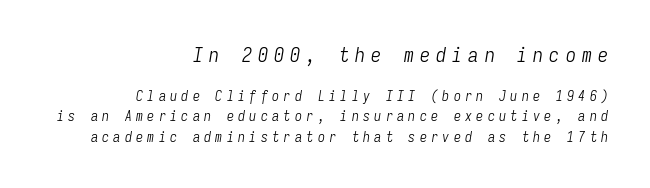
Here the glyphs are tracked loosely, breaking word shapes into spaced letters. Large over small — that's the arrangement of the two blocks here. Is the block centered? No — it sits flush against the right margin. The whole block is typeset with a tilt. This block has exactly the height ordinary leading produces.
